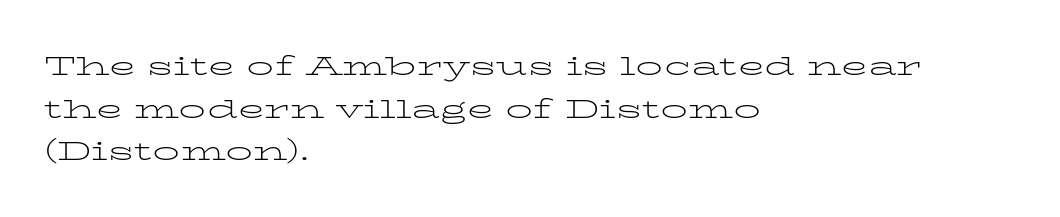
Q: Is the text bold? A: No.
Q: Is the text italic (slanted)? A: No, it is upright.
Q: Is the text underlined? A: No.
Q: How is the paragraph aligned? A: Left-aligned.
Q: Is the spacing between letters normal or unusually wide? A: Normal.
Q: Is the spacing between lines tight, normal or loose? A: Normal.
